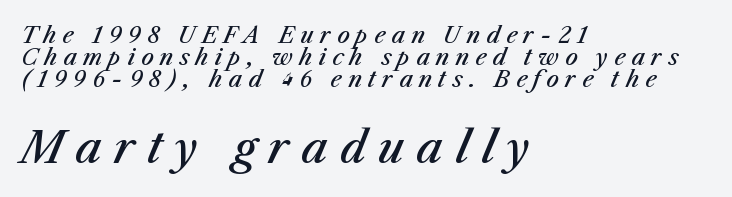
{"italic": "yes", "lean": "right", "slant_degrees": 23, "bold": "semi", "weight": "semibold", "width": "normal", "stroke_contrast": "medium", "x_height": "medium", "monospaced": "no", "underline": "no", "align": "left", "line_spacing": "tight", "line_spacing_ratio": 1.0, "letter_spacing": "wide", "letter_spacing_em": 0.28, "larger_block": "second", "size_ratio": 1.95, "glyph_px": 43}
